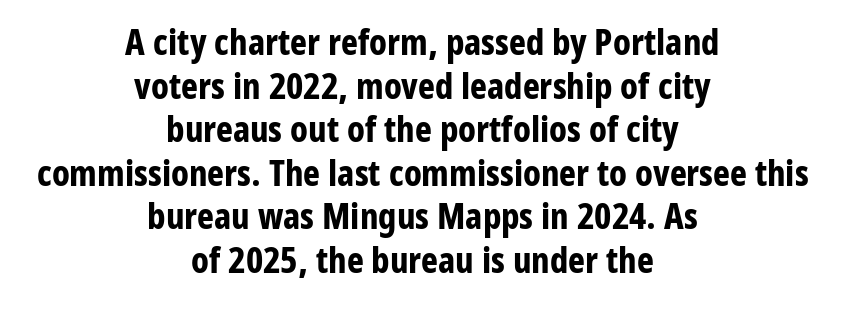
These lines were composed using upright roman letters. Varying glyph widths throughout — classic text-font behaviour. Every row of glyphs is offset so its center matches the block's center. These lines carry a lot of weight — the face is fully bold. Underlining? Definitely not there. Type style note: lacks serifs.
